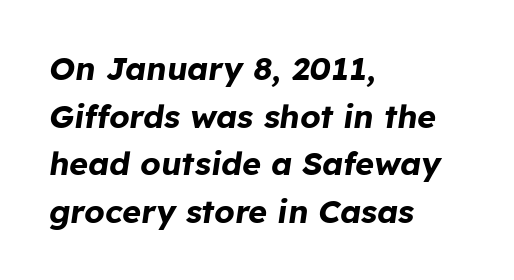
Rows of type keep a routine distance in the vertical direction. Italic? Definitely — the glyphs are oblique. Chunky letters — that's bold for sure. Words float on clear page, feet unadorned. Each line starts at the same left margin while the right side varies. These lines are rendered in a variable-pitch font.
